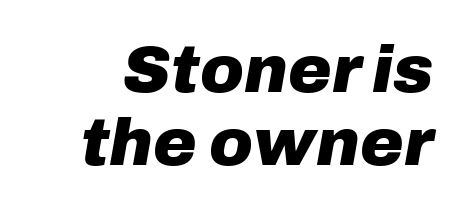
Q: Is the text bold? A: Yes.
Q: Is the text italic (slanted)? A: Yes, it leans right by about 10 degrees.
Q: Is the text underlined? A: No.
Q: Is the spacing between letters normal or unusually wide? A: Normal.
Q: Is the spacing between lines tight, normal or loose? A: Tight.
Q: Width (condensed, normal, or wide)? A: Normal.
Q: Stroke contrast? A: Low.
Q: x-height? A: Medium.
Q: Monospaced? A: No.
